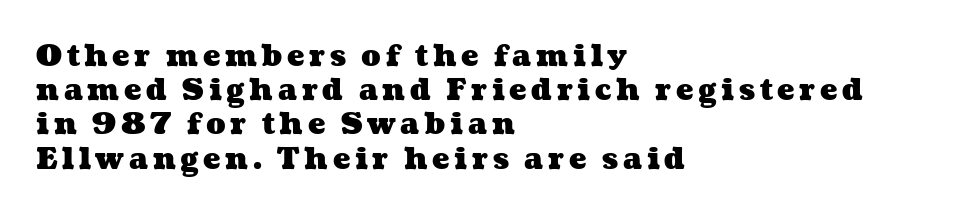
Q: Is the text bold? A: Yes.
Q: Is the text underlined? A: No.
Q: How is the paragraph aligned? A: Left-aligned.
Q: Width (condensed, normal, or wide)? A: Wide.
Q: Stroke contrast? A: Medium.
Q: x-height? A: Medium.
Q: Monospaced? A: No.
